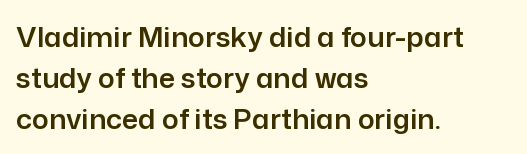
The image shows 28 px sans-serif type, upright; set left-aligned, normal line spacing (1.46x), normal letter spacing, not underlined; low stroke contrast and a medium x-height.
